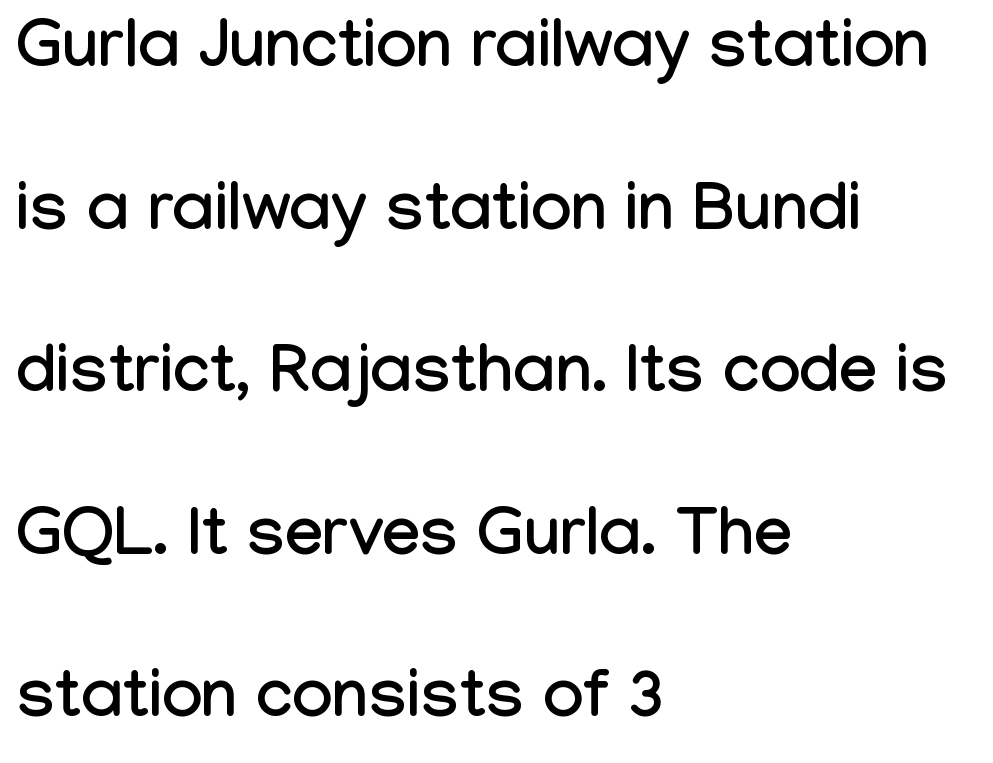
{"serif": "no", "italic": "no", "width": "condensed", "stroke_contrast": "low", "x_height": "medium", "monospaced": "no", "underline": "no", "align": "left", "line_spacing": "loose", "line_spacing_ratio": 2.39, "letter_spacing": "normal", "letter_spacing_em": 0.0, "glyph_px": 68}
